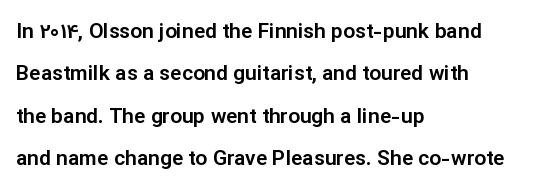
{"italic": "no", "underline": "no", "align": "left", "line_spacing": "loose", "line_spacing_ratio": 2.02, "letter_spacing": "normal", "letter_spacing_em": 0.0, "glyph_px": 21}
